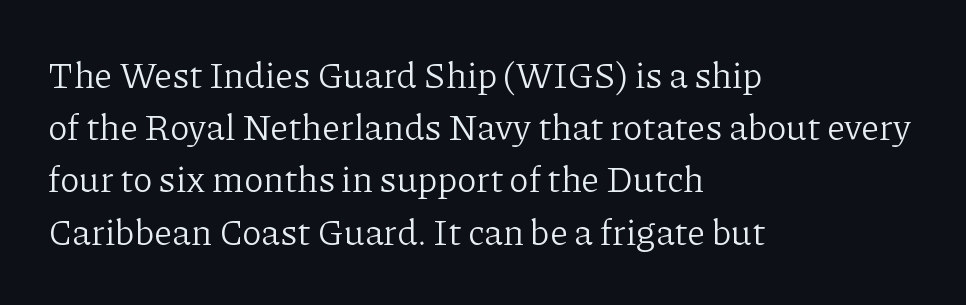
The letters stand upright; this is a roman face. Is the stroke heavy? The answer is a plain regular-or-lighter. Compared with a centered layout, this one pins lines to the left instead. Regarding serifs, this sample has them. Regarding leading, the lines here are spaced in the standard way. A bare baseline throughout the passage.
